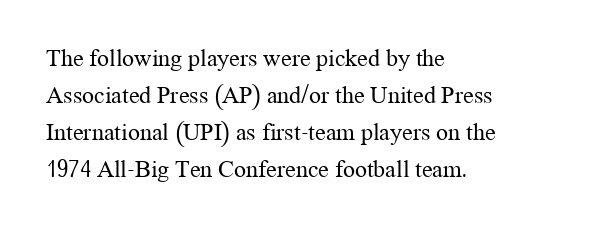
The image shows 24 px text type, upright; set left-aligned, normal line spacing (1.54x), normal letter spacing, not underlined.
